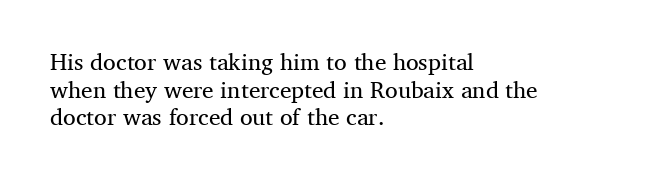
Unlike italic type, these characters show no tilt at all. The string is rendered with underlining switched off. The lines are quadded left. Tracking here is standard; glyphs follow each other at the usual distance. The letters look calm and open, with moderate or lighter stems.
